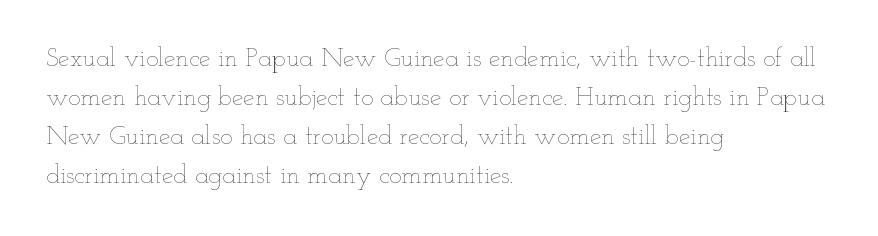
Each new line begins a customary step beneath the previous one. Students, note that the glyphs here touch the page at normal intervals. Letters rest on an invisible, unmarked baseline. Posture: upright roman.
